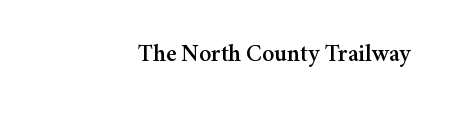
{"italic": "no", "underline": "no", "align": "right", "letter_spacing": "normal", "letter_spacing_em": 0.0, "glyph_px": 24}
